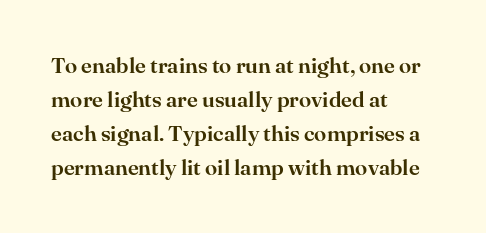
Students, observe: this is what conventionally led text looks like. This sample uses an upright cut, with every glyph sitting square on the baseline. A clean baseline with only descenders dipping below it. Each word holds together tightly as a unit, with standard inter-letter gaps.
